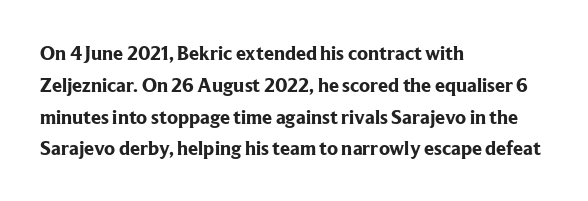
{"italic": "no", "bold": "yes", "underline": "no", "align": "left", "line_spacing": "normal", "line_spacing_ratio": 1.59, "letter_spacing": "normal", "letter_spacing_em": 0.0, "glyph_px": 20}
